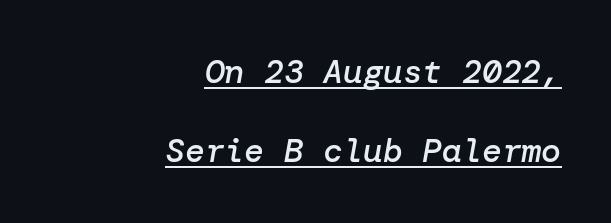
The passage is arranged like a letterhead date or caption credit — flush right. Notice the strokes are somewhat thickened but not fully heavy: this is a semibold. The leading is generous, giving the passage an open texture. This is oblique type, the kind used for emphasis or titles. The rendering uses the underline text-decoration. The face used here is rendered with its standard letterfit.
